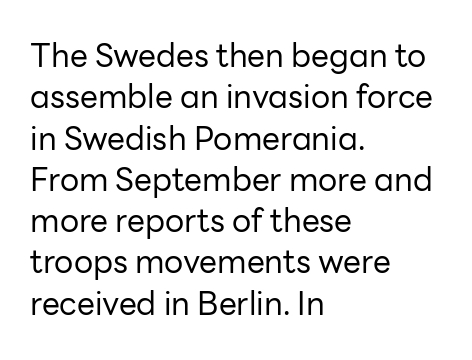
Q: Is the text bold? A: No.
Q: Is the text italic (slanted)? A: No, it is upright.
Q: Is the typeface a serif or a sans-serif typeface? A: Sans-serif.
Q: Is the text underlined? A: No.
Q: How is the paragraph aligned? A: Left-aligned.
Q: Is the spacing between letters normal or unusually wide? A: Normal.
Q: Is the spacing between lines tight, normal or loose? A: Normal.
Q: Width (condensed, normal, or wide)? A: Normal.
Q: Stroke contrast? A: Low.
Q: x-height? A: Medium.
Q: Monospaced? A: No.
